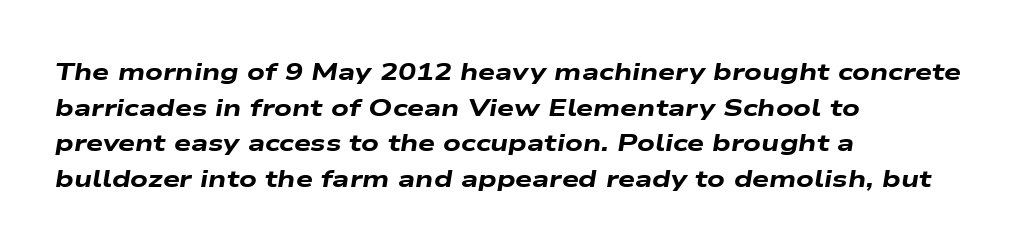
The image shows 24 px bold type, italic (leaning right); set left-aligned, normal line spacing (1.48x), normal letter spacing, not underlined.
